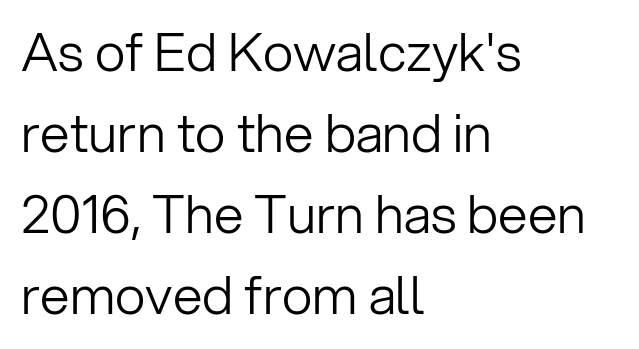
Q: Is the text bold? A: No.
Q: Is the text italic (slanted)? A: No, it is upright.
Q: Is the typeface a serif or a sans-serif typeface? A: Sans-serif.
Q: Is the text underlined? A: No.
Q: How is the paragraph aligned? A: Left-aligned.
Q: Is the spacing between letters normal or unusually wide? A: Normal.
Q: Is the spacing between lines tight, normal or loose? A: Normal.
Q: Width (condensed, normal, or wide)? A: Normal.
Q: Stroke contrast? A: Low.
Q: x-height? A: Medium.
Q: Monospaced? A: No.
